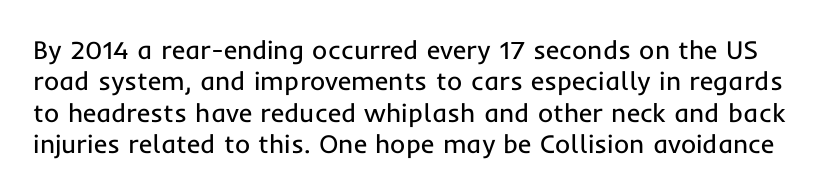
The image shows 26 px text type, upright; set line spacing 1.21x, normal letter spacing, not underlined.
